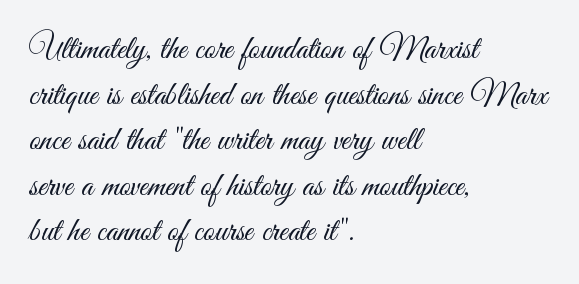
Line beginnings align vertically; line endings do not. Plain, unruled lines of type. Look at the bottom of the vertical strokes: they stop flat, with no serifs. The line-height multiplier appears to be the usual default.
